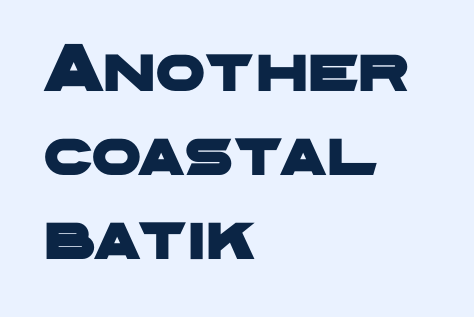
Q: Is the typeface a serif or a sans-serif typeface? A: Sans-serif.
Q: Is the text underlined? A: No.
Q: How is the paragraph aligned? A: Left-aligned.
Q: Is the spacing between letters normal or unusually wide? A: Normal.
Q: Width (condensed, normal, or wide)? A: Wide.
Q: Stroke contrast? A: Low.
Q: x-height? A: Medium.
Q: Monospaced? A: No.
